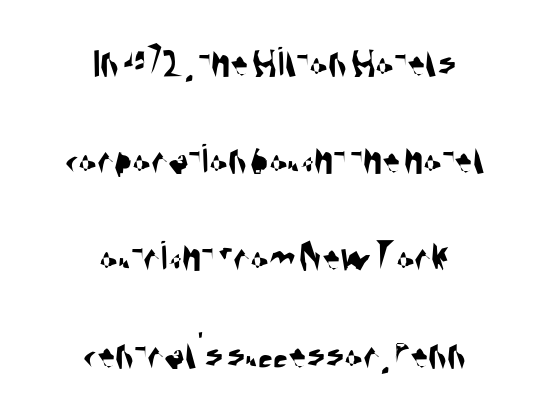
The image shows 43 px condensed sans-serif type; set centered, loose line spacing (2.26x), normal letter spacing, not underlined; medium stroke contrast and a large x-height.
